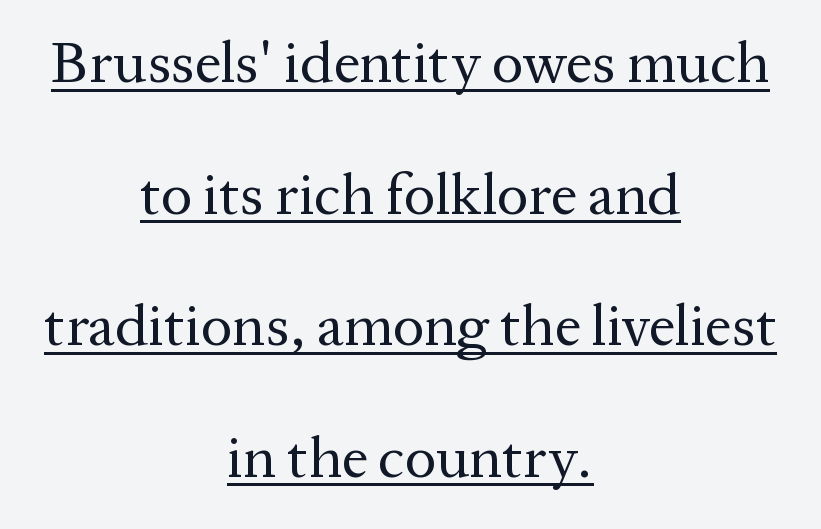
The image shows 59 px regular-weight serif type, upright; set centered, loose line spacing (2.23x), normal letter spacing, underlined; medium stroke contrast and a medium x-height.
